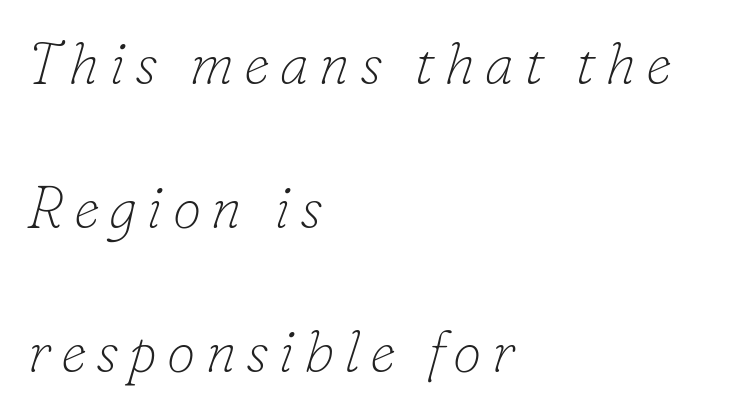
Q: Is the text bold? A: No.
Q: Is the text italic (slanted)? A: Yes, it leans right by about 16 degrees.
Q: Is the typeface a serif or a sans-serif typeface? A: Serif.
Q: Is the text underlined? A: No.
Q: How is the paragraph aligned? A: Left-aligned.
Q: Is the spacing between lines tight, normal or loose? A: Loose.
Q: Width (condensed, normal, or wide)? A: Normal.
Q: Stroke contrast? A: Low.
Q: x-height? A: Small.
Q: Monospaced? A: No.
